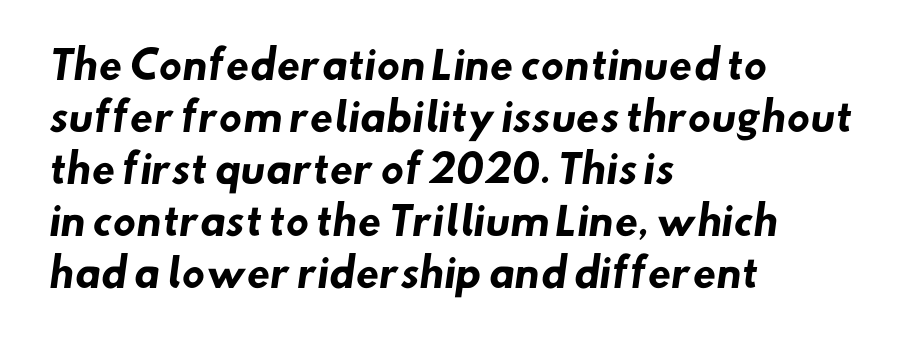
{"serif": "no", "bold": "yes", "weight": "heavy", "width": "normal", "stroke_contrast": "low", "x_height": "small", "monospaced": "no", "underline": "no", "align": "left", "line_spacing": "normal", "line_spacing_ratio": 1.37, "letter_spacing": "normal", "letter_spacing_em": 0.0, "glyph_px": 38}
